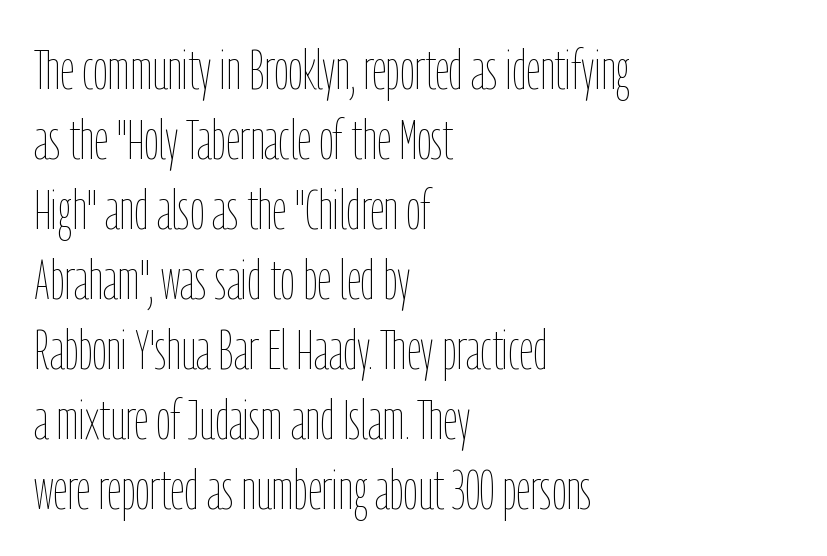
Q: Is the text bold? A: No.
Q: Is the text italic (slanted)? A: No, it is upright.
Q: Is the text underlined? A: No.
Q: How is the paragraph aligned? A: Left-aligned.
Q: Is the spacing between letters normal or unusually wide? A: Normal.
Q: Is the spacing between lines tight, normal or loose? A: Normal.
Q: Width (condensed, normal, or wide)? A: Condensed.
Q: Stroke contrast? A: Low.
Q: x-height? A: Medium.
Q: Monospaced? A: No.
